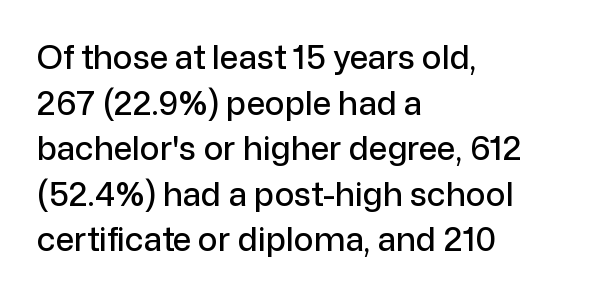
Q: Is the text italic (slanted)? A: No, it is upright.
Q: Is the typeface a serif or a sans-serif typeface? A: Sans-serif.
Q: Is the text underlined? A: No.
Q: How is the paragraph aligned? A: Left-aligned.
Q: Is the spacing between letters normal or unusually wide? A: Normal.
Q: Is the spacing between lines tight, normal or loose? A: Normal.
Q: Width (condensed, normal, or wide)? A: Normal.
Q: Stroke contrast? A: Low.
Q: x-height? A: Medium.
Q: Monospaced? A: No.
